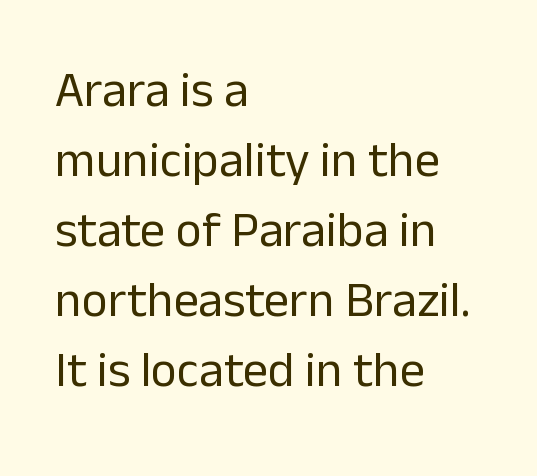
Q: Is the text bold? A: No.
Q: Is the text italic (slanted)? A: No, it is upright.
Q: Is the typeface a serif or a sans-serif typeface? A: Sans-serif.
Q: Is the text underlined? A: No.
Q: How is the paragraph aligned? A: Left-aligned.
Q: Is the spacing between letters normal or unusually wide? A: Normal.
Q: Is the spacing between lines tight, normal or loose? A: Normal.
Q: Width (condensed, normal, or wide)? A: Normal.
Q: Stroke contrast? A: Low.
Q: x-height? A: Medium.
Q: Monospaced? A: No.
